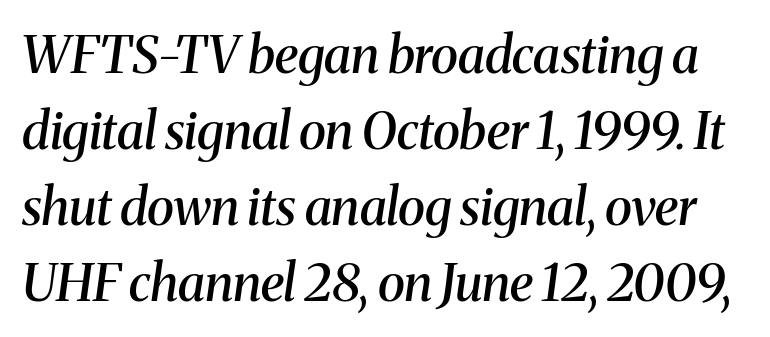
The image shows 51 px semibold serif type, italic (leaning right); set normal line spacing (1.49x), normal letter spacing, not underlined; medium stroke contrast and a medium x-height.
